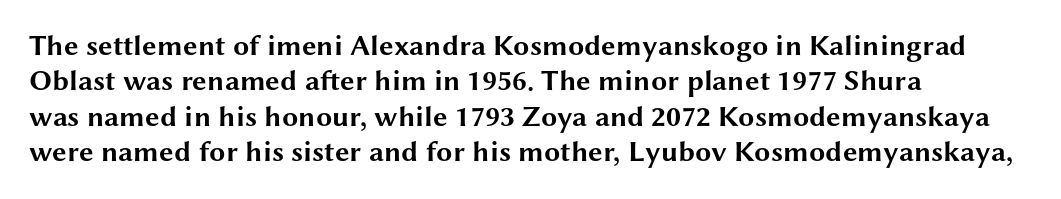
The horizontal fit of the characters is conventional and even. Stroke thickness is high; the sample reads as a true bold. Line beginnings align vertically; line endings do not. Honestly, there is no underline to notice here at all. Varying glyph widths throughout — classic text-font behaviour. The letters carry no serifs — their stems end cleanly without finishing strokes.
